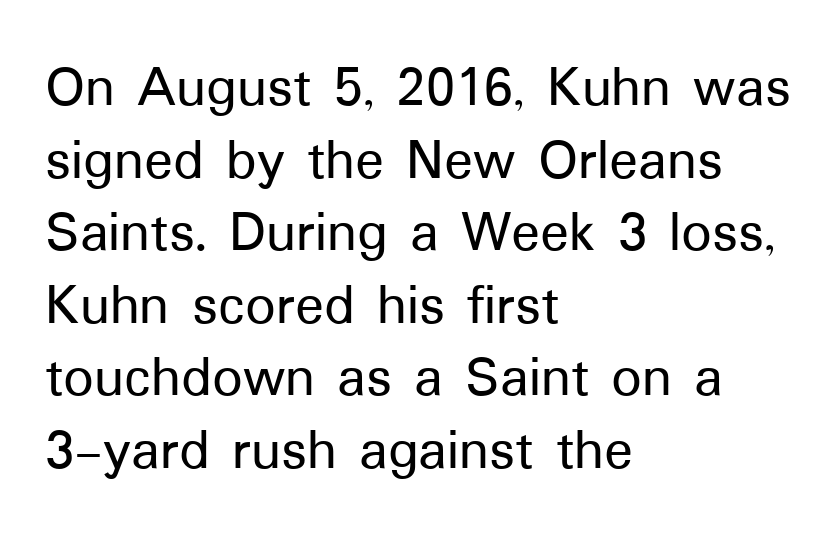
The image shows 60 px sans-serif type, upright; set left-aligned, line spacing 1.21x, normal letter spacing, not underlined; low stroke contrast and a medium x-height.
